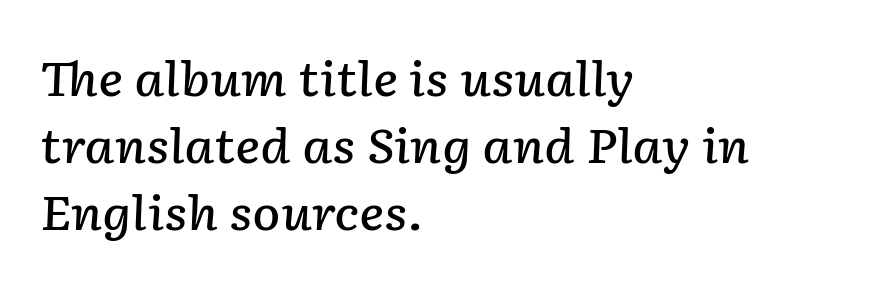
Q: Is the text bold? A: Semi-bold.
Q: Is the text italic (slanted)? A: Yes, it leans right by about 2 degrees.
Q: Is the text underlined? A: No.
Q: How is the paragraph aligned? A: Left-aligned.
Q: Is the spacing between letters normal or unusually wide? A: Normal.
Q: Is the spacing between lines tight, normal or loose? A: Normal.
Q: Width (condensed, normal, or wide)? A: Normal.
Q: Stroke contrast? A: Low.
Q: x-height? A: Medium.
Q: Monospaced? A: No.
